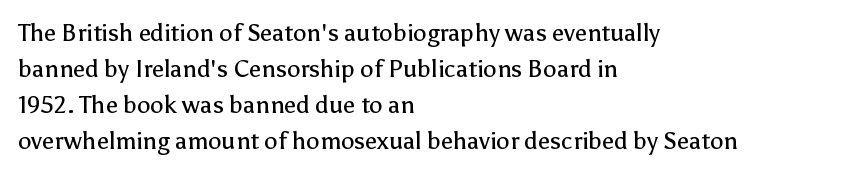
The image shows 24 px text type, upright; set left-aligned, normal line spacing (1.5x), normal letter spacing, not underlined.
